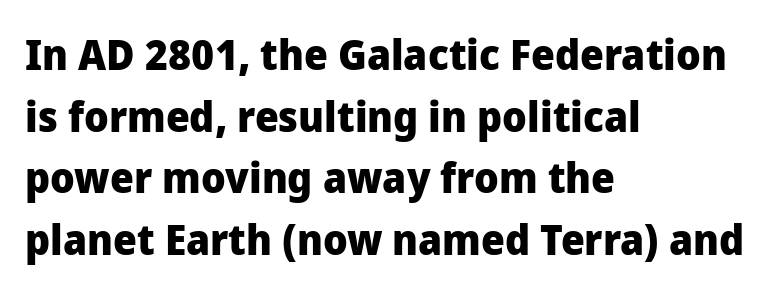
The axis of the letterforms is exactly vertical. Is this a sans? Yes — the strokes have no serifs. Just letters on the line, the space beneath them empty. Proportional: the letters do not fall into vertical columns.
